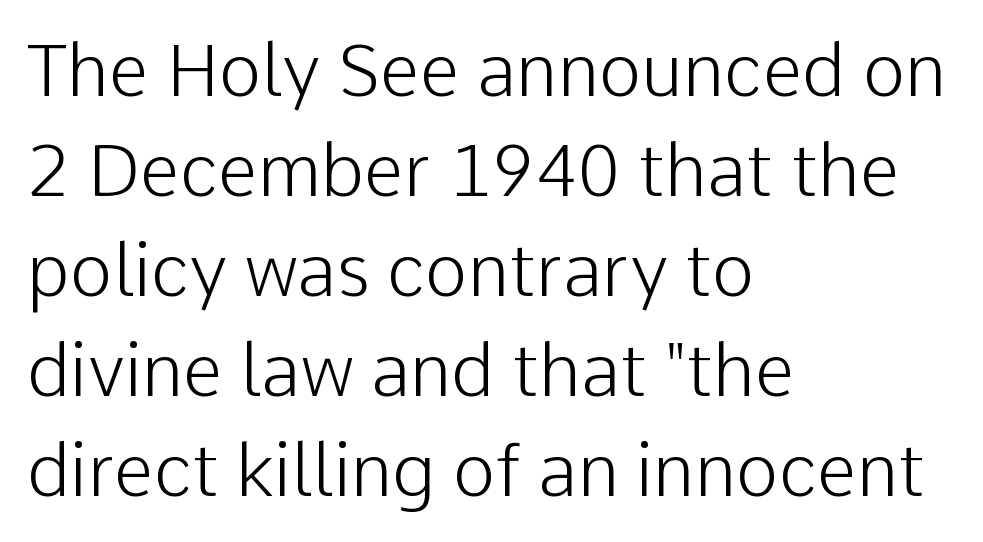
{"serif": "no", "italic": "no", "bold": "no", "weight": "light", "width": "normal", "stroke_contrast": "low", "x_height": "medium", "monospaced": "no", "underline": "no", "align": "left", "line_spacing": "normal", "line_spacing_ratio": 1.39, "letter_spacing": "normal", "letter_spacing_em": 0.0, "glyph_px": 72}
